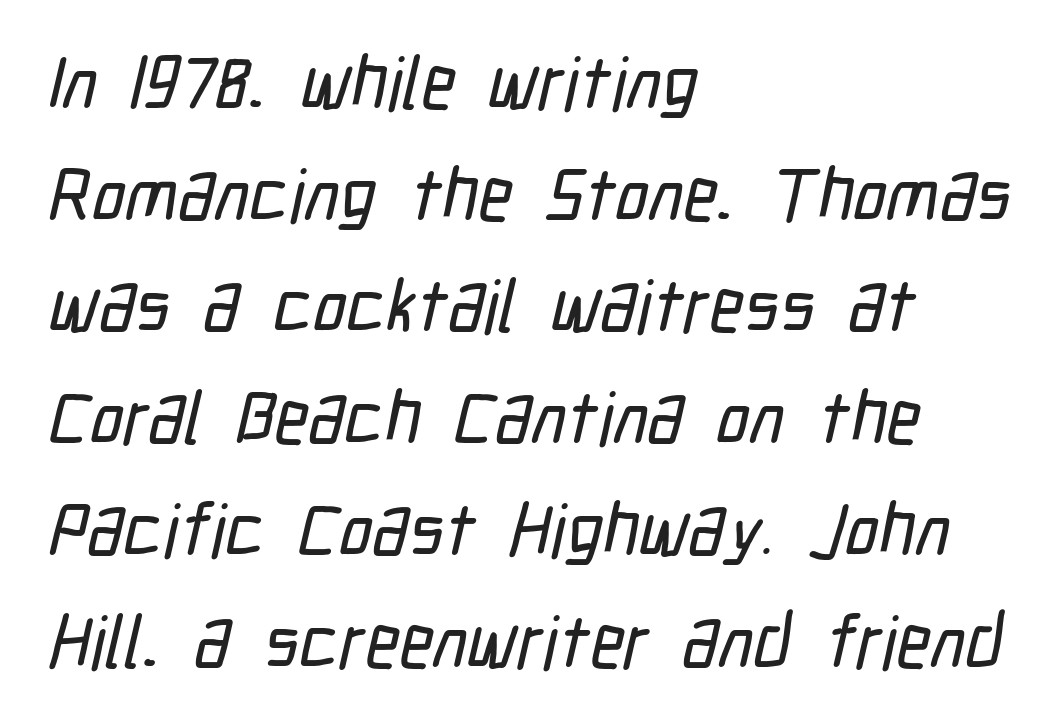
The image shows 74 px condensed sans-serif type; set left-aligned, normal line spacing (1.51x), normal letter spacing, not underlined; low stroke contrast and a medium x-height.
